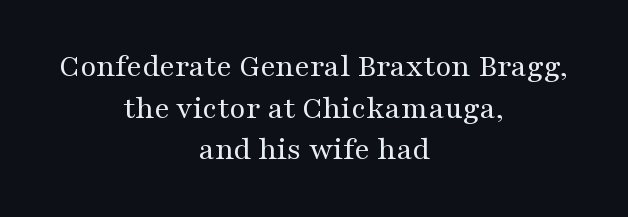
The lines are quadded center. Heft: none added — not bold. Successive baselines arrive at the customary interval. This rendering leaves character spacing at its baseline value.
